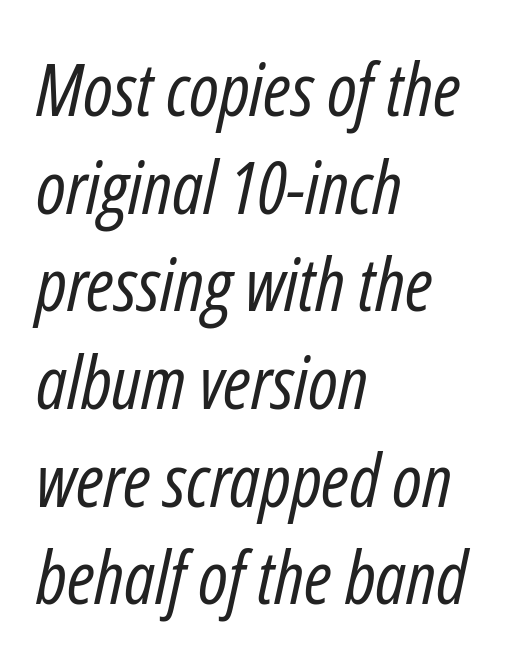
The image shows 74 px regular-weight, condensed type, italic (leaning right); set left-aligned, normal line spacing (1.32x), normal letter spacing, not underlined; low stroke contrast and a medium x-height.
